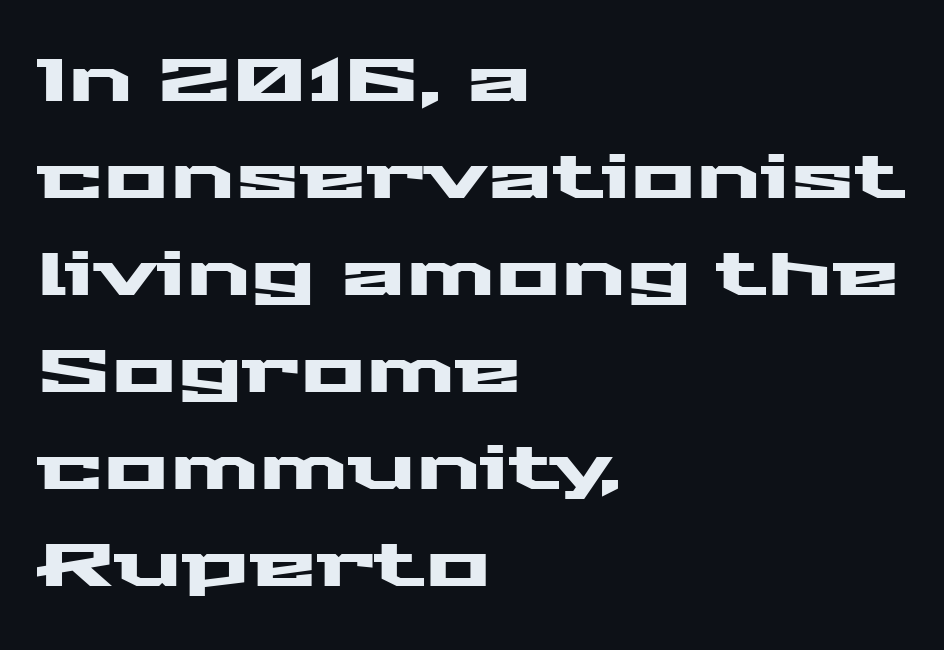
{"serif": "no", "italic": "no", "width": "wide", "stroke_contrast": "medium", "x_height": "medium", "monospaced": "no", "underline": "no", "align": "left", "line_spacing": "normal", "line_spacing_ratio": 1.59, "letter_spacing": "normal", "letter_spacing_em": 0.0, "glyph_px": 61}
